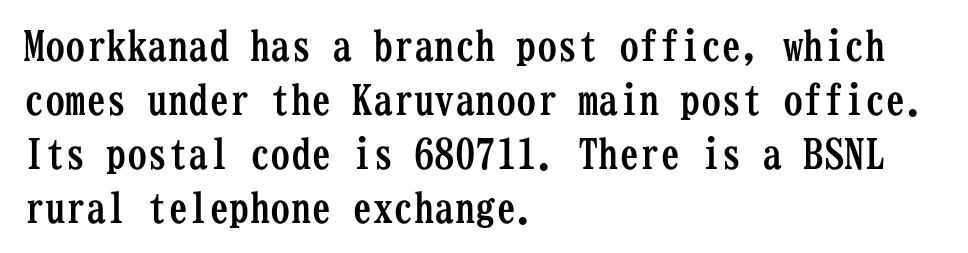
Lines of text with bare space underneath. In terms of letterspacing, this is plain default setting. Normally led — the rows are evenly, conventionally spaced. Monospaced: the letters line up in strict vertical columns. The letters stand straight up with perfectly vertical stems.
